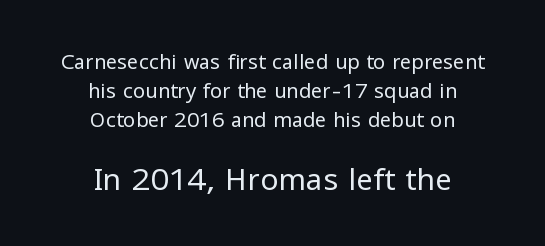
Q: Is the text bold? A: No.
Q: Is the text italic (slanted)? A: No, it is upright.
Q: Is the typeface a serif or a sans-serif typeface? A: Sans-serif.
Q: Is the text underlined? A: No.
Q: How is the paragraph aligned? A: Centered.
Q: Is the spacing between letters normal or unusually wide? A: Normal.
Q: Is the spacing between lines tight, normal or loose? A: Normal.
Q: Which block of text is set in a larger size, the first (top) or the second (bottom)? A: The second (bottom) one.
Q: Width (condensed, normal, or wide)? A: Normal.
Q: Stroke contrast? A: Low.
Q: x-height? A: Medium.
Q: Monospaced? A: No.
